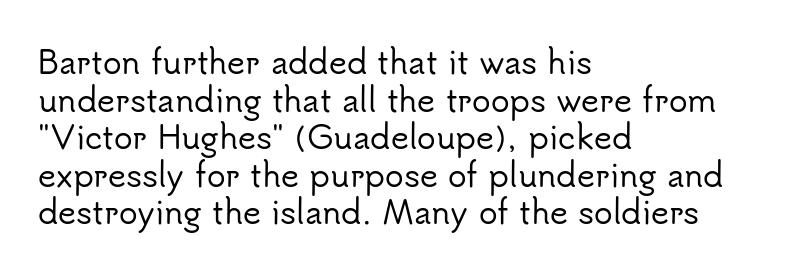
{"serif": "no", "italic": "no", "width": "normal", "stroke_contrast": "low", "x_height": "small", "monospaced": "no", "underline": "no", "align": "left", "line_spacing_ratio": 1.21, "letter_spacing": "normal", "letter_spacing_em": 0.0, "glyph_px": 31}
